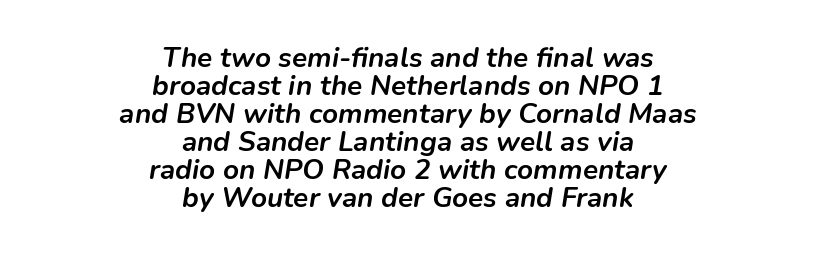
The image shows 28 px semibold type, italic (leaning right); set centered, tight line spacing (1.0x), normal letter spacing, not underlined; low stroke contrast and a medium x-height.
